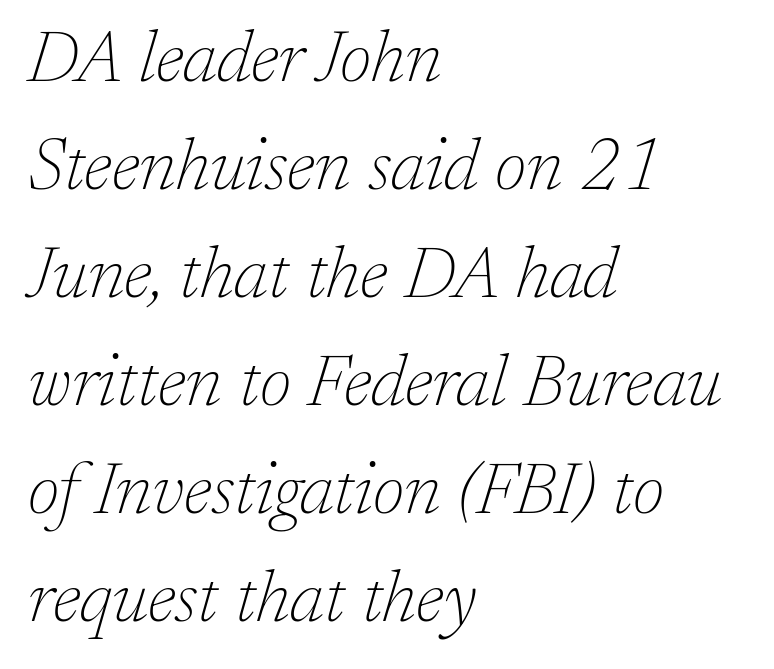
A typesetter would call this proportional, since set widths differ per character. Does the leading feel generous? No, just average. Inter-character spacing is left at the font's built-in metrics. The strip under each line holds only bare page. Horizontally, the lines are justified to the leading edge only.
